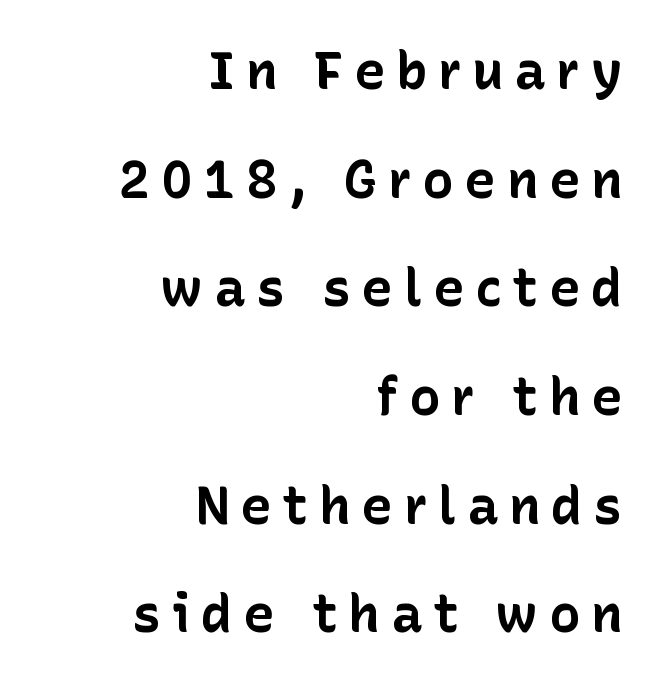
Only glyphs here, with clear space below each row. Think of a printed novel: that variable character pitch is what you see here. Rows of type keep a wide berth in the vertical direction. Ordinary non-slanted type is in use. Observe the absence of serifs on each vertical stroke in this sample.
